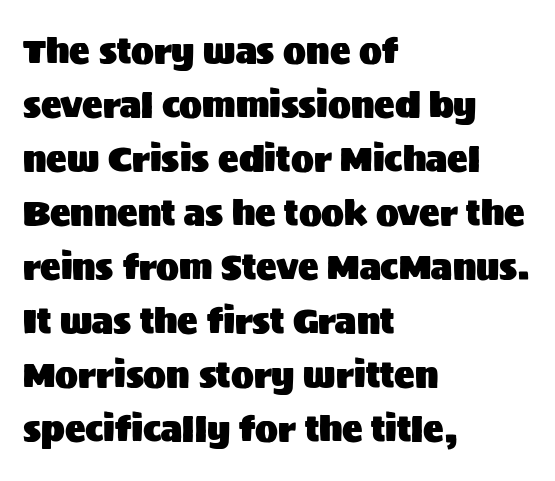
Q: Is the text italic (slanted)? A: No, it is upright.
Q: Is the typeface a serif or a sans-serif typeface? A: Sans-serif.
Q: Is the text underlined? A: No.
Q: How is the paragraph aligned? A: Left-aligned.
Q: Is the spacing between letters normal or unusually wide? A: Normal.
Q: Is the spacing between lines tight, normal or loose? A: Normal.
Q: Width (condensed, normal, or wide)? A: Normal.
Q: Stroke contrast? A: Medium.
Q: x-height? A: Large.
Q: Monospaced? A: No.
